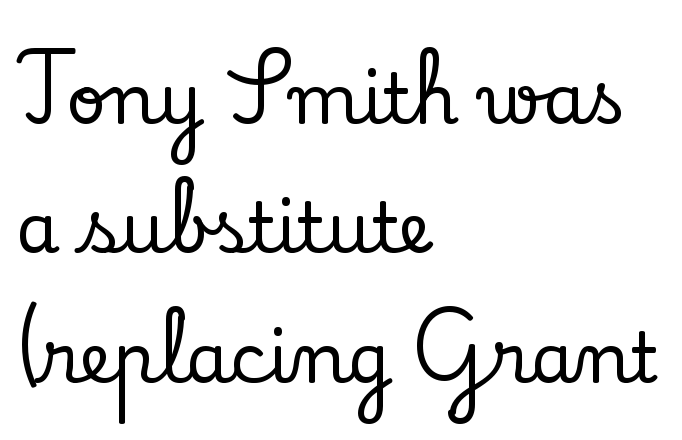
Short and long lines alike share a common starting point at left. Here the designer chose a conventional face with non-uniform glyph widths. You can tell it's not italic because the verticals are truly vertical. Underline: absent.
